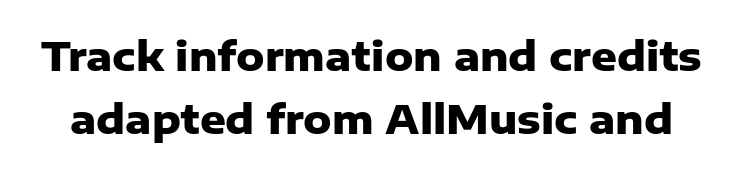
Q: Is the text bold? A: Yes.
Q: Is the text italic (slanted)? A: No, it is upright.
Q: Is the typeface a serif or a sans-serif typeface? A: Sans-serif.
Q: Is the text underlined? A: No.
Q: Is the spacing between letters normal or unusually wide? A: Normal.
Q: Is the spacing between lines tight, normal or loose? A: Normal.
Q: Width (condensed, normal, or wide)? A: Normal.
Q: Stroke contrast? A: Low.
Q: x-height? A: Medium.
Q: Monospaced? A: No.
